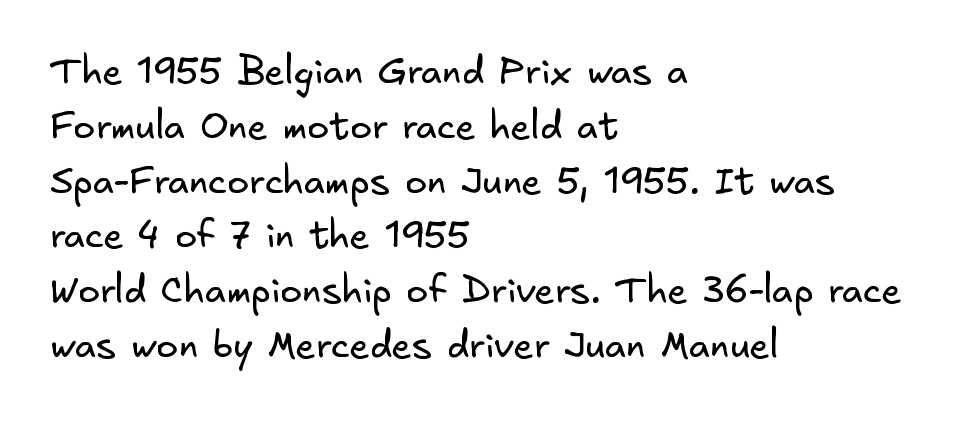
The image shows 37 px regular-weight sans-serif type; set left-aligned, normal line spacing (1.48x), normal letter spacing, not underlined; low stroke contrast and a small x-height.
